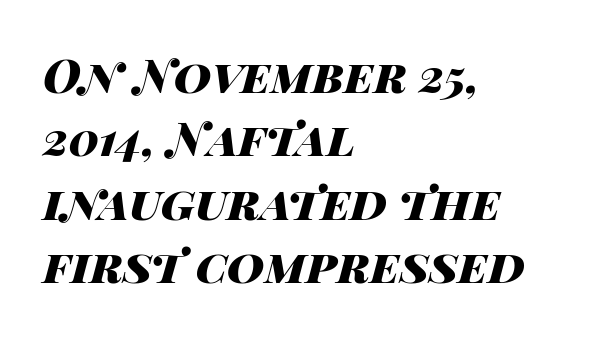
The image shows 46 px heavy, wide type, italic (leaning right); set left-aligned, normal line spacing (1.38x), normal letter spacing, not underlined; high stroke contrast and a large x-height.
